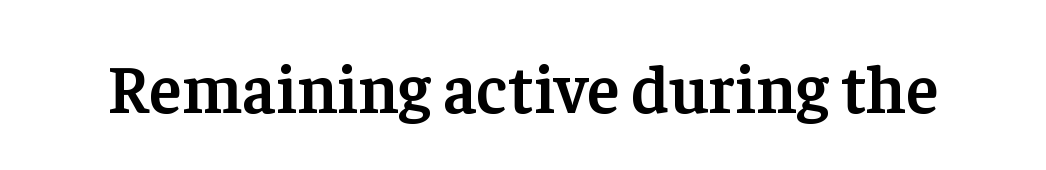
{"serif": "yes", "italic": "no", "bold": "semi", "weight": "semibold", "width": "normal", "stroke_contrast": "low", "x_height": "medium", "monospaced": "no", "underline": "no", "letter_spacing": "normal", "letter_spacing_em": 0.0, "glyph_px": 68}
